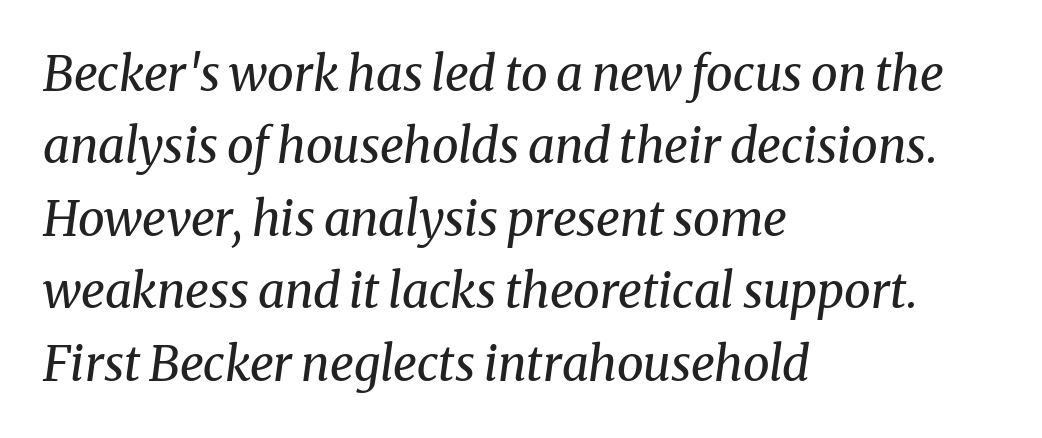
The words here are not underlined. All the whitespace from short lines collects on the right. Think standard paragraph weight, or any step lighter than that. The rendering uses natural spacing where letterforms have individual widths. These lines are composed in type with serifs.
